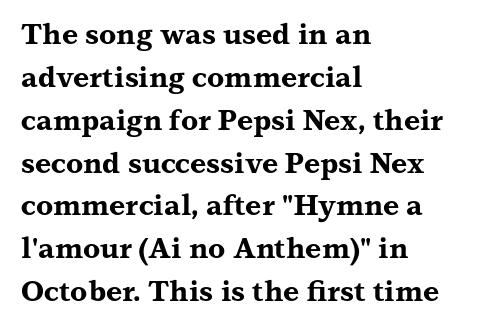
The image shows 28 px bold, wide serif type, upright; set left-aligned, normal line spacing (1.53x), normal letter spacing, not underlined; medium stroke contrast and a medium x-height.
